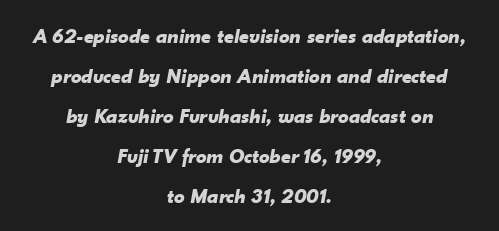
Q: Is the text bold? A: Yes.
Q: Is the text italic (slanted)? A: Yes, it leans right by about 10 degrees.
Q: Is the text underlined? A: No.
Q: How is the paragraph aligned? A: Centered.
Q: Is the spacing between letters normal or unusually wide? A: Normal.
Q: Is the spacing between lines tight, normal or loose? A: Loose.
